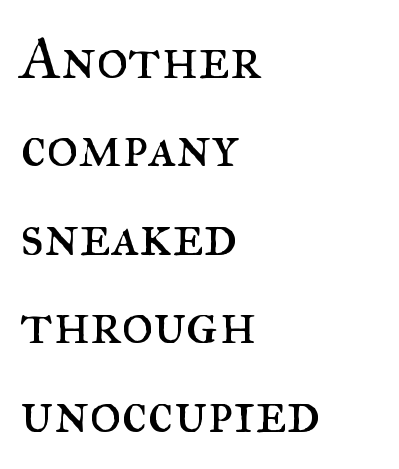
{"serif": "yes", "italic": "no", "bold": "no", "weight": "regular", "width": "normal", "stroke_contrast": "medium", "x_height": "small", "monospaced": "no", "underline": "no", "align": "left", "line_spacing": "normal", "line_spacing_ratio": 1.45, "letter_spacing": "normal", "letter_spacing_em": 0.0, "glyph_px": 61}
